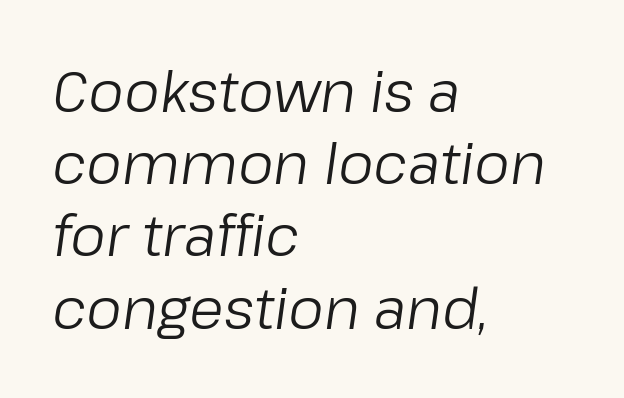
The text block is weighted toward the left margin, trailing off unevenly rightward. The face used here is proportionally spaced, like ordinary book or web type. Type without underlining. Each word holds together tightly as a unit, with standard inter-letter gaps.
